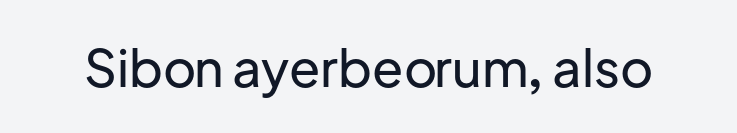
Spacing between characters is what you'd get straight out of the box. The glyphs are unaccompanied by any horizontal stroke below them. Upright lettering throughout. Observe the absence of serifs on each vertical stroke in this sample. Think of a printed novel: that variable character pitch is what you see here.
